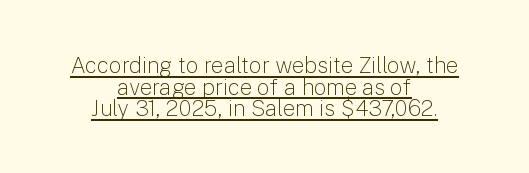
The image shows 22 px text type, upright; set centered, tight line spacing (0.98x), normal letter spacing, underlined.
